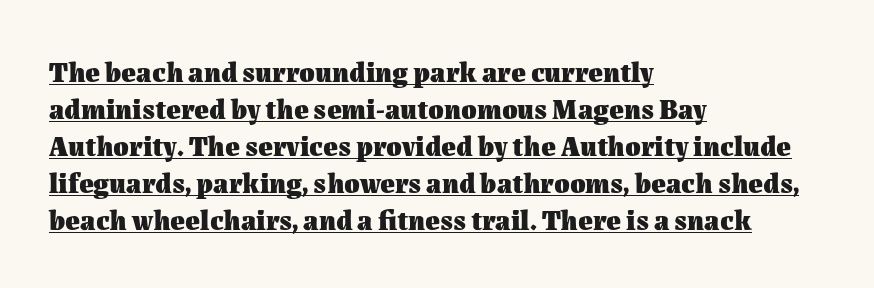
{"italic": "no", "bold": "yes", "weight": "heavy", "width": "normal", "stroke_contrast": "medium", "x_height": "medium", "monospaced": "no", "underline": "yes", "align": "left", "line_spacing": "normal", "line_spacing_ratio": 1.32, "letter_spacing": "normal", "letter_spacing_em": 0.0, "glyph_px": 28}
